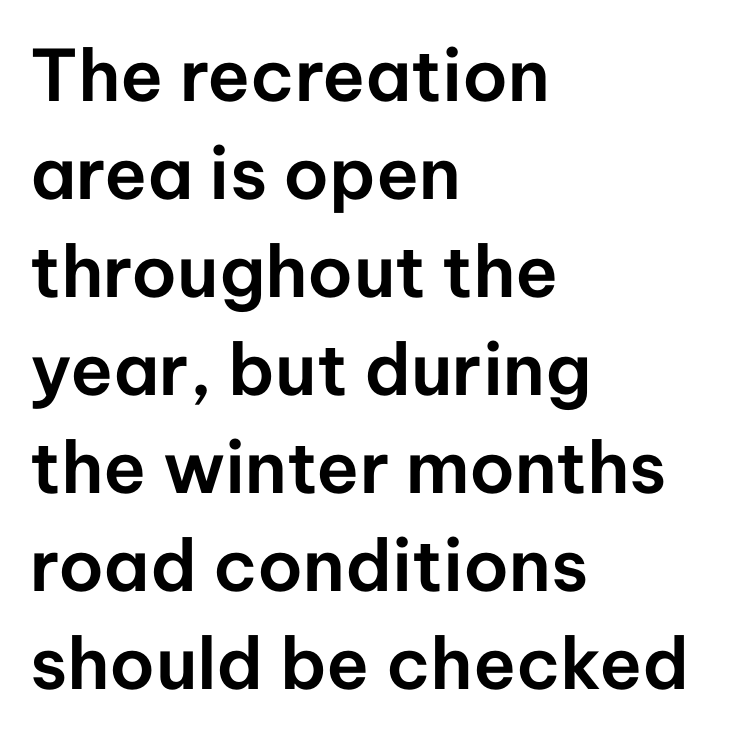
Unlike a traditional serif, this face leaves its strokes unadorned. Standard letterfit; no display-style spreading of the glyphs. These lines were composed using upright roman letters. Casual observation: everything's shoved over to the left.
